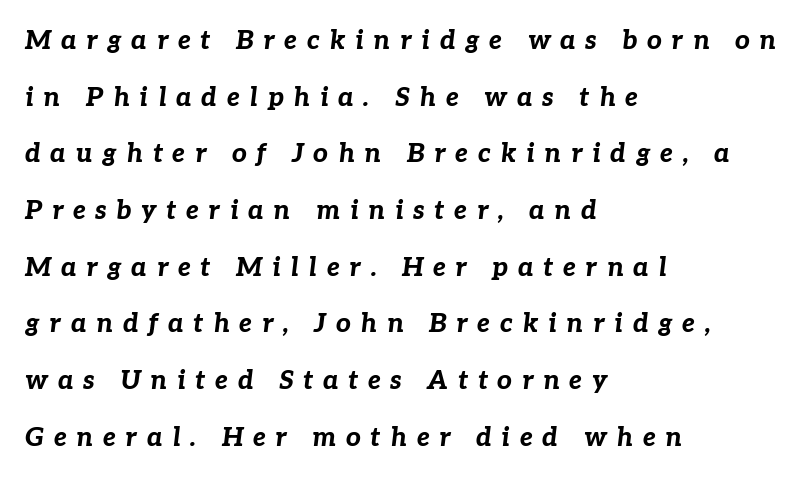
A typesetter would call this heavily tracked-out type. This is oblique type, the kind used for emphasis or titles. Typesetter's note: full bold, strokes at maximum text heaviness. The designer dialed line spacing up above the default. Check the space under the baseline: it is left empty.
